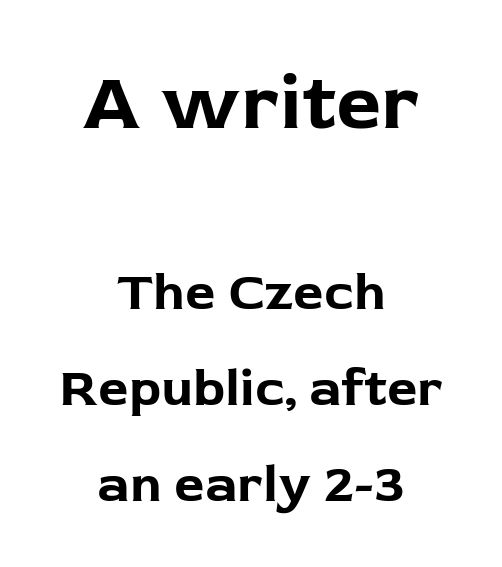
Q: Is the text bold? A: Yes.
Q: Is the text italic (slanted)? A: No, it is upright.
Q: Is the typeface a serif or a sans-serif typeface? A: Sans-serif.
Q: Is the text underlined? A: No.
Q: How is the paragraph aligned? A: Centered.
Q: Is the spacing between letters normal or unusually wide? A: Normal.
Q: Which block of text is set in a larger size, the first (top) or the second (bottom)? A: The first (top) one.
Q: Width (condensed, normal, or wide)? A: Normal.
Q: Stroke contrast? A: Low.
Q: x-height? A: Medium.
Q: Monospaced? A: No.
